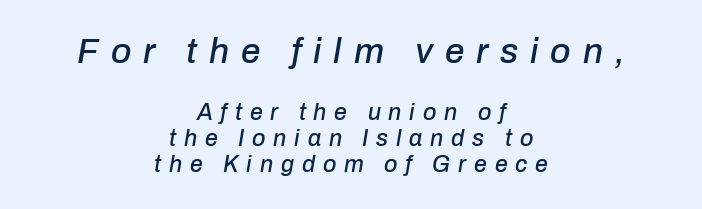
Q: Is the text italic (slanted)? A: Yes, it leans right by about 10 degrees.
Q: Is the text underlined? A: No.
Q: How is the paragraph aligned? A: Centered.
Q: Is the spacing between letters normal or unusually wide? A: Unusually wide.
Q: Is the spacing between lines tight, normal or loose? A: Tight.
Q: Which block of text is set in a larger size, the first (top) or the second (bottom)? A: The first (top) one.
Q: Width (condensed, normal, or wide)? A: Normal.
Q: Stroke contrast? A: Low.
Q: x-height? A: Medium.
Q: Monospaced? A: No.
